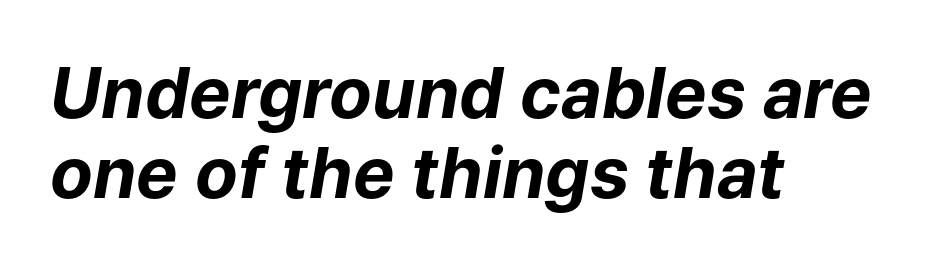
Q: Is the text bold? A: Yes.
Q: Is the text italic (slanted)? A: Yes, it leans right by about 9 degrees.
Q: Is the text underlined? A: No.
Q: How is the paragraph aligned? A: Left-aligned.
Q: Is the spacing between letters normal or unusually wide? A: Normal.
Q: Is the spacing between lines tight, normal or loose? A: Tight.
Q: Width (condensed, normal, or wide)? A: Normal.
Q: Stroke contrast? A: Low.
Q: x-height? A: Medium.
Q: Monospaced? A: No.
